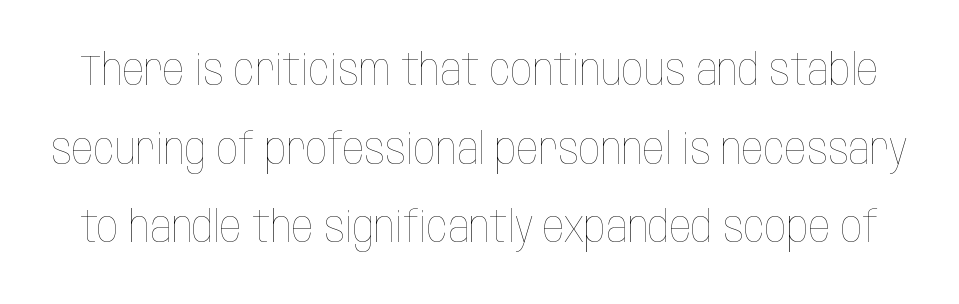
{"italic": "no", "bold": "no", "weight": "thin", "width": "condensed", "stroke_contrast": "low", "x_height": "large", "monospaced": "no", "underline": "no", "line_spacing_ratio": 1.83, "letter_spacing": "normal", "letter_spacing_em": 0.0, "glyph_px": 43}
